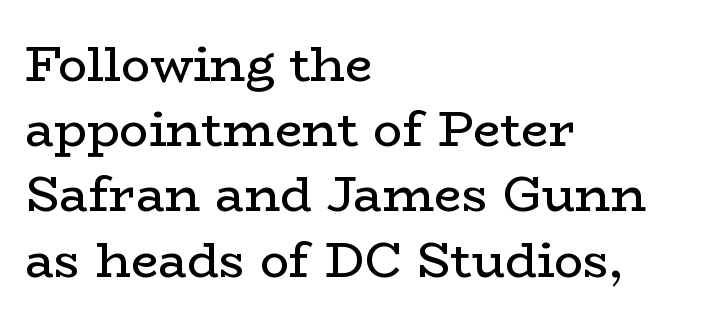
Q: Is the text bold? A: No.
Q: Is the text italic (slanted)? A: No, it is upright.
Q: Is the typeface a serif or a sans-serif typeface? A: Serif.
Q: Is the text underlined? A: No.
Q: How is the paragraph aligned? A: Left-aligned.
Q: Is the spacing between letters normal or unusually wide? A: Normal.
Q: Is the spacing between lines tight, normal or loose? A: Normal.
Q: Width (condensed, normal, or wide)? A: Wide.
Q: Stroke contrast? A: Low.
Q: x-height? A: Medium.
Q: Monospaced? A: No.
